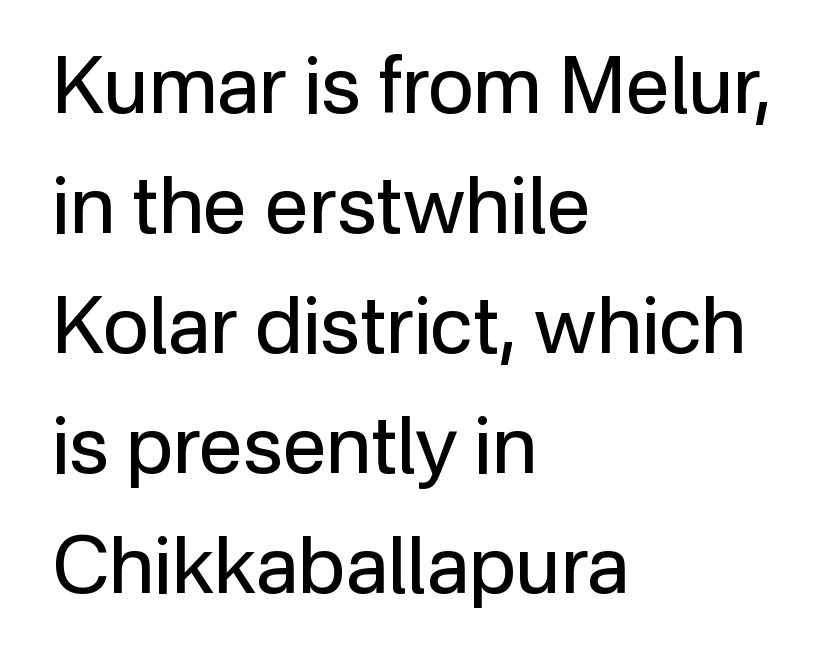
The image shows 79 px regular-weight sans-serif type, upright; set left-aligned, normal line spacing (1.52x), normal letter spacing, not underlined; low stroke contrast and a medium x-height.
